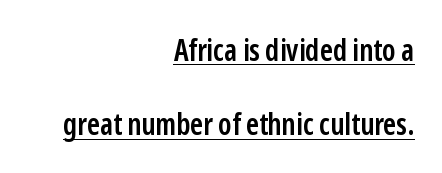
The image shows 30 px semibold, condensed sans-serif type, upright; set right-aligned, loose line spacing (2.48x), normal letter spacing, underlined; low stroke contrast and a medium x-height.
